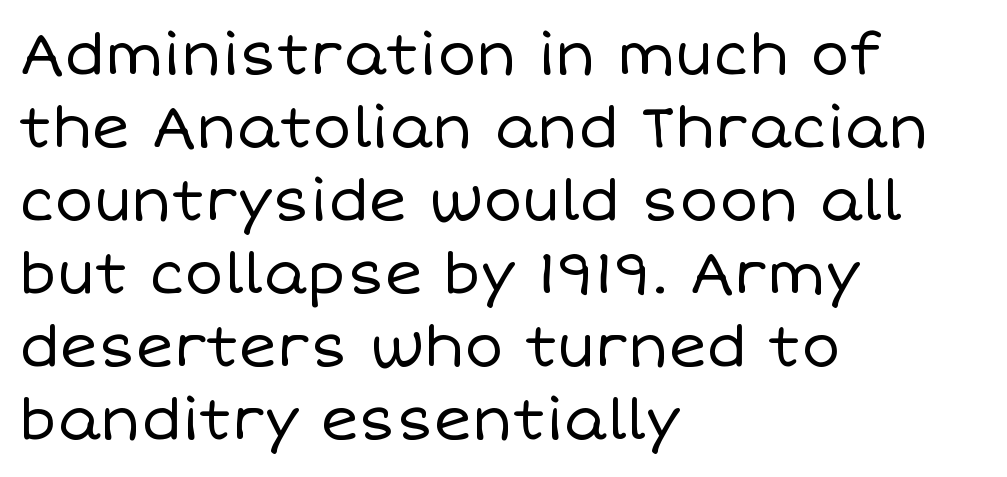
Q: Is the text bold? A: No.
Q: Is the text italic (slanted)? A: No, it is upright.
Q: Is the text underlined? A: No.
Q: How is the paragraph aligned? A: Left-aligned.
Q: Is the spacing between letters normal or unusually wide? A: Normal.
Q: Is the spacing between lines tight, normal or loose? A: Normal.
Q: Width (condensed, normal, or wide)? A: Normal.
Q: Stroke contrast? A: Low.
Q: x-height? A: Large.
Q: Monospaced? A: No.
